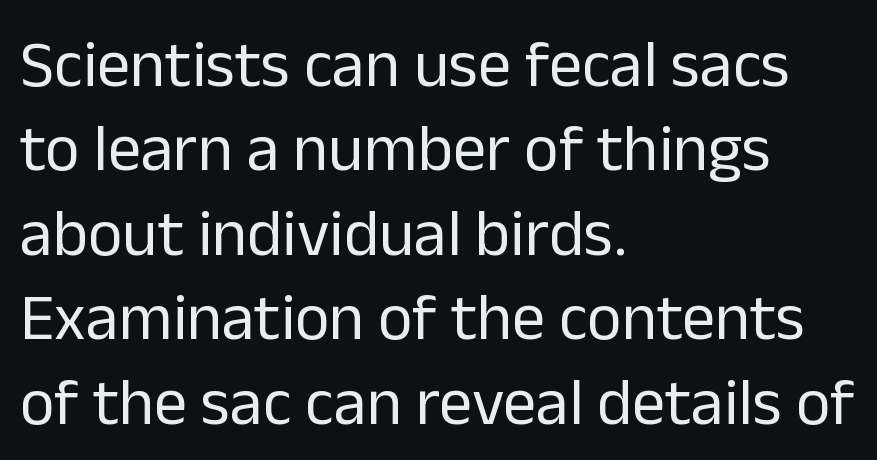
The image shows 66 px regular-weight sans-serif type, upright; set left-aligned, normal line spacing (1.28x), normal letter spacing, not underlined; low stroke contrast and a medium x-height.
